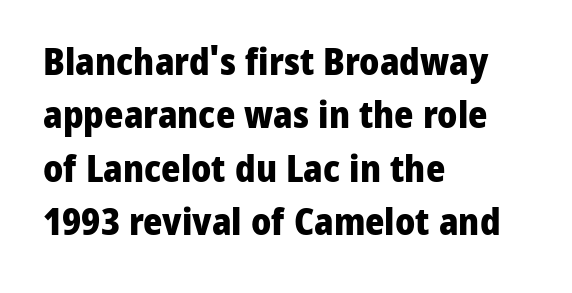
The image shows 37 px heavy sans-serif type, upright; set left-aligned, normal line spacing (1.44x), normal letter spacing, not underlined; low stroke contrast and a medium x-height.
